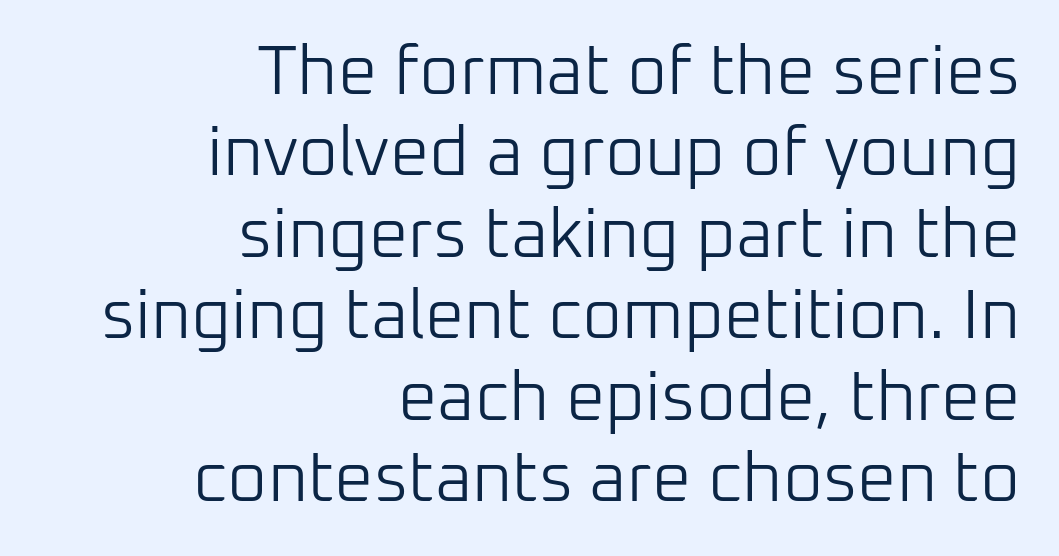
{"serif": "no", "italic": "no", "bold": "no", "weight": "light", "width": "normal", "stroke_contrast": "low", "x_height": "medium", "monospaced": "no", "underline": "no", "align": "right", "line_spacing_ratio": 1.18, "letter_spacing": "normal", "letter_spacing_em": 0.0, "glyph_px": 69}
